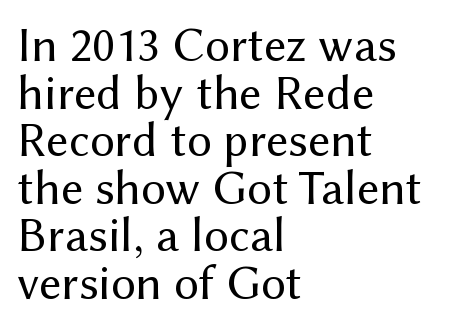
The paragraph shown leans on its left margin. Unmarked baselines from the first word to the last. This is sans-serif lettering, the kind often seen on screens and signage. Do the characters align in a grid? No, the font is proportional. The line texture is even and compact thanks to regular tracking. Ink coverage per letter is moderate at most.
